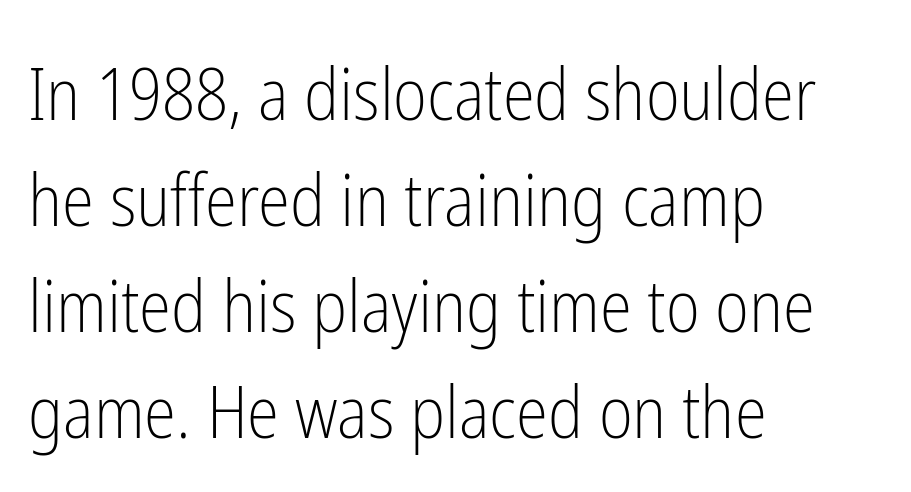
{"serif": "no", "italic": "no", "bold": "no", "weight": "light", "width": "condensed", "stroke_contrast": "low", "x_height": "medium", "monospaced": "no", "underline": "no", "align": "left", "line_spacing": "normal", "line_spacing_ratio": 1.45, "letter_spacing": "normal", "letter_spacing_em": 0.0, "glyph_px": 73}
